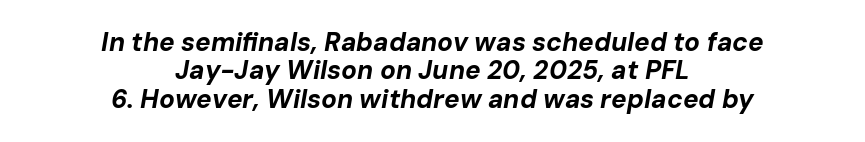
The image shows 26 px bold type, italic (leaning right); set centered, tight line spacing (1.09x), normal letter spacing, not underlined.
